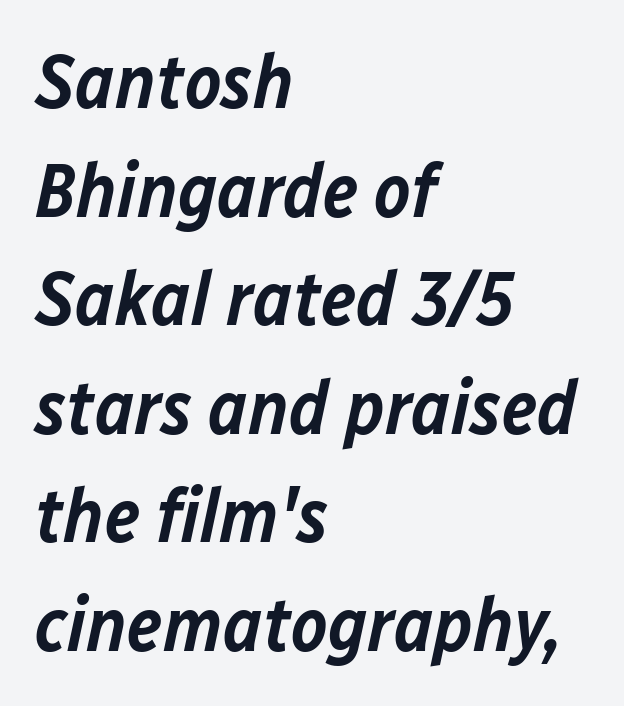
Q: Is the text bold? A: Semi-bold.
Q: Is the text italic (slanted)? A: Yes, it leans right by about 12 degrees.
Q: Is the text underlined? A: No.
Q: How is the paragraph aligned? A: Left-aligned.
Q: Is the spacing between letters normal or unusually wide? A: Normal.
Q: Is the spacing between lines tight, normal or loose? A: Normal.
Q: Width (condensed, normal, or wide)? A: Normal.
Q: Stroke contrast? A: Low.
Q: x-height? A: Medium.
Q: Monospaced? A: No.
